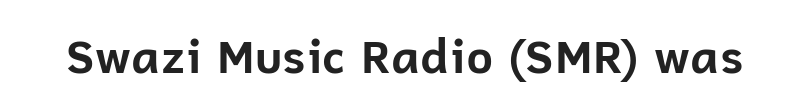
The image shows 46 px bold sans-serif type, upright; set normal letter spacing, not underlined; low stroke contrast and a medium x-height.
